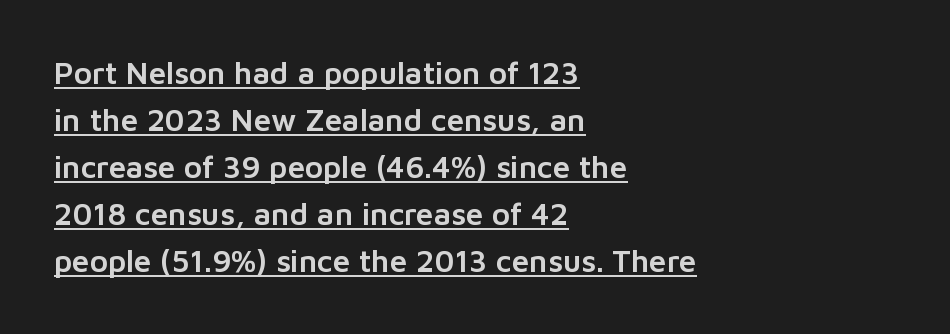
What stands out about the letter spacing? Nothing — it is the standard amount. The lettering holds an erect, upright posture throughout. The rendering uses natural spacing where letterforms have individual widths. This sample uses a sans-serif face.
